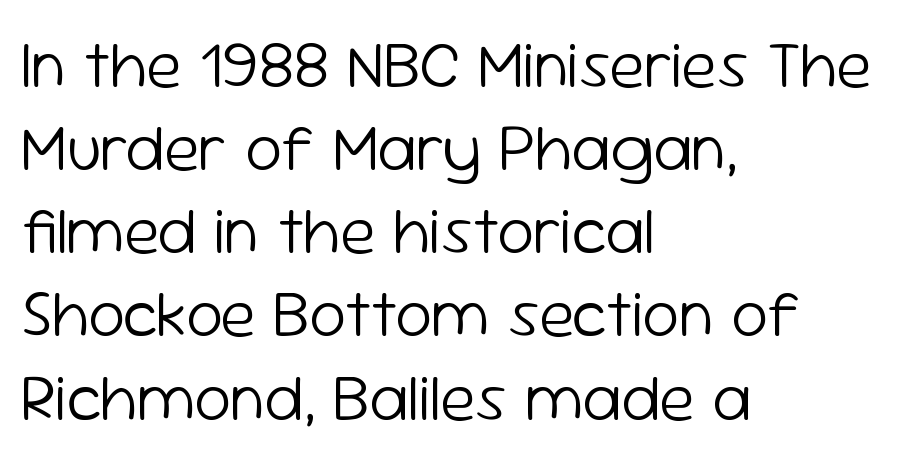
{"serif": "no", "italic": "no", "bold": "no", "weight": "light", "width": "normal", "stroke_contrast": "low", "x_height": "medium", "monospaced": "no", "underline": "no", "align": "left", "line_spacing": "normal", "line_spacing_ratio": 1.26, "letter_spacing": "normal", "letter_spacing_em": 0.0, "glyph_px": 66}
